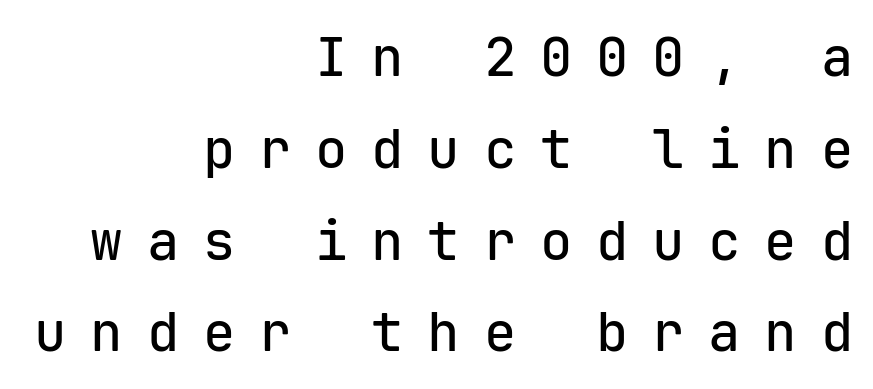
The image shows 54 px sans-serif type, upright, monospaced; set right-aligned, normal line spacing (1.7x), unusually wide letter spacing (+0.44 em), not underlined; low stroke contrast and a medium x-height.
